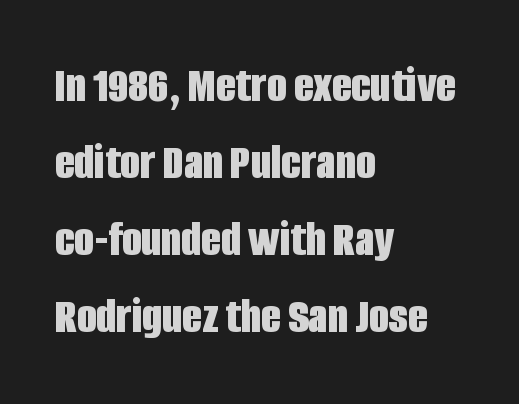
Q: Is the text bold? A: Yes.
Q: Is the text italic (slanted)? A: No, it is upright.
Q: Is the typeface a serif or a sans-serif typeface? A: Sans-serif.
Q: Is the text underlined? A: No.
Q: How is the paragraph aligned? A: Left-aligned.
Q: Is the spacing between letters normal or unusually wide? A: Normal.
Q: Is the spacing between lines tight, normal or loose? A: Normal.
Q: Width (condensed, normal, or wide)? A: Condensed.
Q: Stroke contrast? A: Low.
Q: x-height? A: Large.
Q: Monospaced? A: No.
